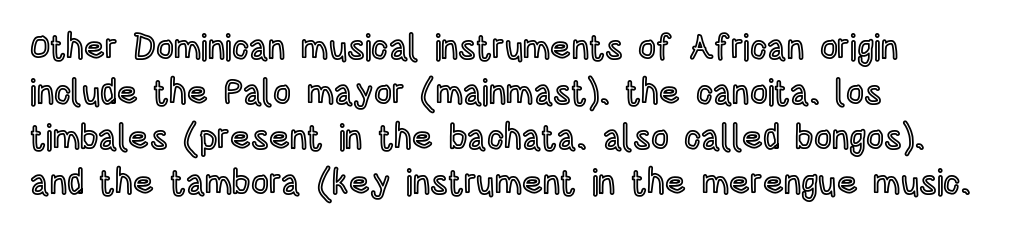
Letters rest on an invisible, unmarked baseline. How are the letters spaced? Ordinarily, with no added tracking. A typesetter would call this proportional, since set widths differ per character. Is the block centered? No — it sits flush against the left margin. The letters stand straight up with perfectly vertical stems. Normally led — the rows are evenly, conventionally spaced.
